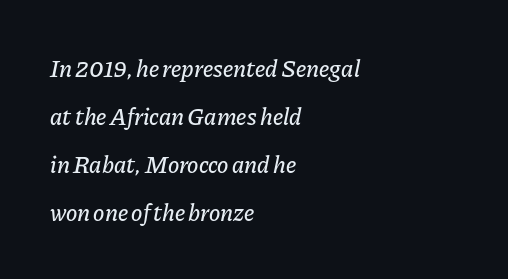
{"italic": "yes", "lean": "right", "slant_degrees": 11, "underline": "no", "align": "left", "line_spacing": "loose", "line_spacing_ratio": 2.0, "letter_spacing": "normal", "letter_spacing_em": 0.0, "glyph_px": 24}
